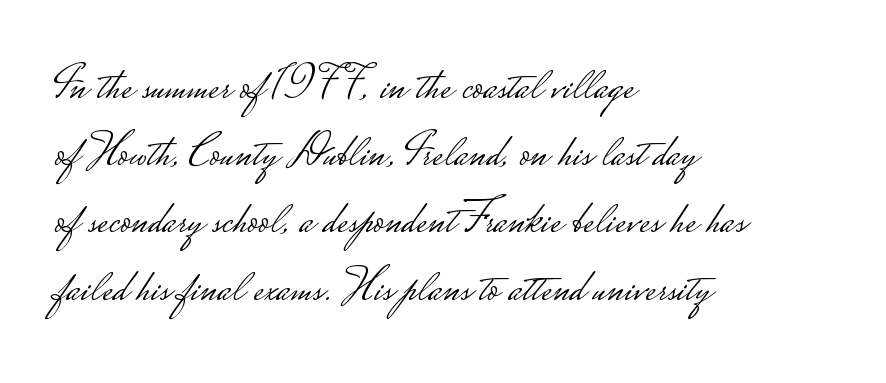
Q: Is the text bold? A: No.
Q: Is the text italic (slanted)? A: Yes.
Q: Is the typeface a serif or a sans-serif typeface? A: Sans-serif.
Q: Is the text underlined? A: No.
Q: How is the paragraph aligned? A: Left-aligned.
Q: Is the spacing between letters normal or unusually wide? A: Normal.
Q: Is the spacing between lines tight, normal or loose? A: Normal.
Q: Width (condensed, normal, or wide)? A: Wide.
Q: Stroke contrast? A: Low.
Q: Monospaced? A: No.
